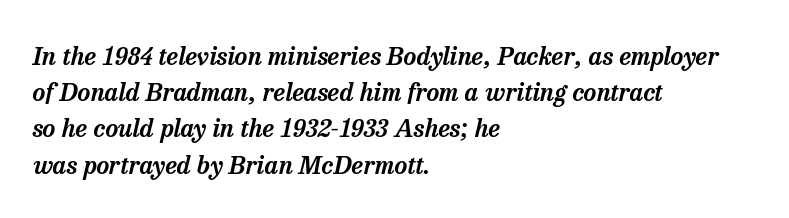
Q: Is the text italic (slanted)? A: Yes, it leans right by about 13 degrees.
Q: Is the text underlined? A: No.
Q: How is the paragraph aligned? A: Left-aligned.
Q: Is the spacing between letters normal or unusually wide? A: Normal.
Q: Is the spacing between lines tight, normal or loose? A: Normal.
